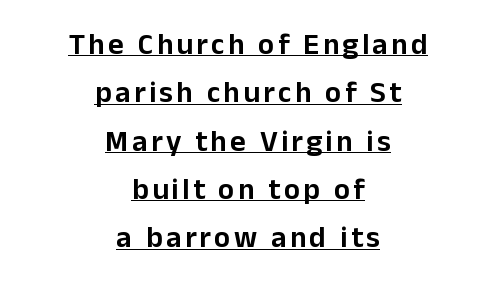
The image shows 30 px sans-serif type, upright; set centered, normal line spacing (1.61x), underlined; low stroke contrast and a medium x-height.
